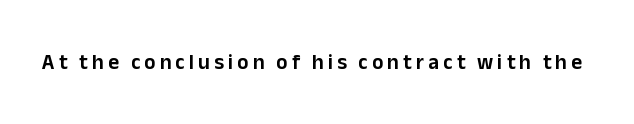
The image shows 21 px text type, upright; set unusually wide letter spacing (+0.2 em), not underlined.
